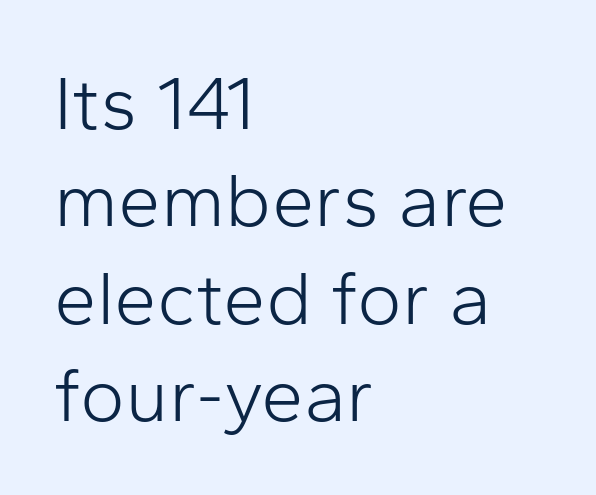
Each word holds together tightly as a unit, with standard inter-letter gaps. Only glyphs here, with clear space below each row. The text was rendered using a sans face with plain stroke endings. These lines sit exactly where default settings would place them. The strokes are not fattened; the text isn't bold. A typesetter would mark this as roman, not italic.
